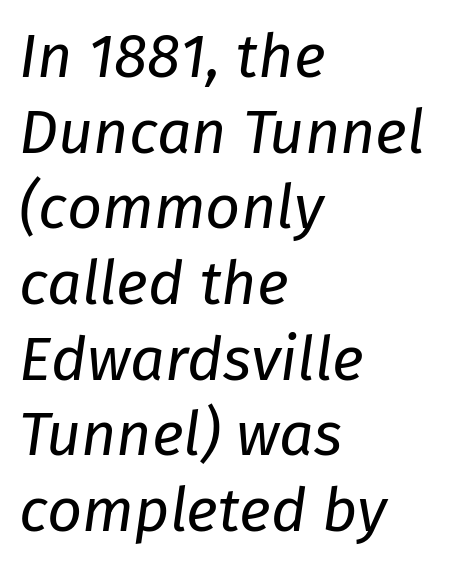
{"italic": "yes", "lean": "right", "slant_degrees": 8, "bold": "no", "weight": "regular", "width": "normal", "stroke_contrast": "low", "x_height": "medium", "monospaced": "no", "underline": "no", "align": "left", "line_spacing_ratio": 1.24, "letter_spacing": "normal", "letter_spacing_em": 0.0, "glyph_px": 61}
